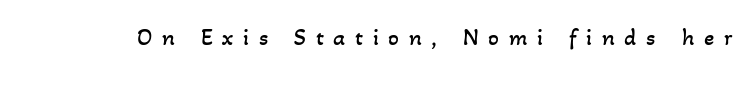
{"bold": "no", "underline": "no", "letter_spacing": "wide", "letter_spacing_em": 0.4, "glyph_px": 24}
